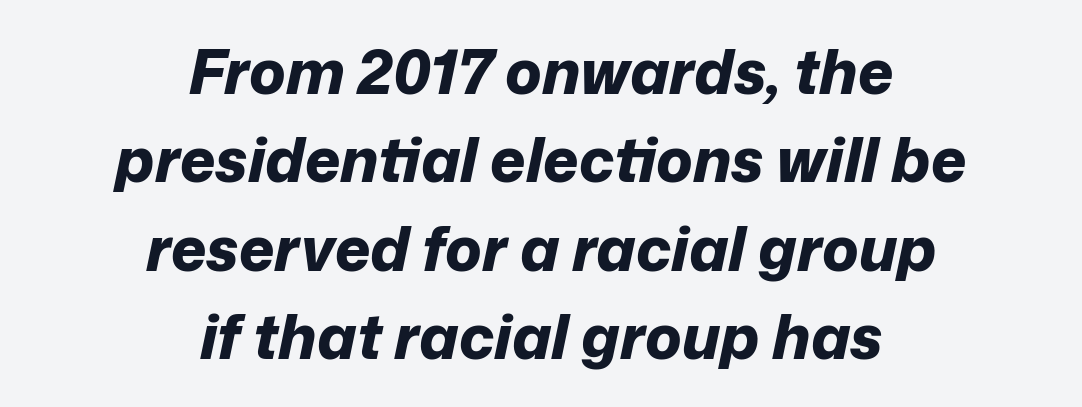
The image shows 61 px bold type, italic (leaning right); set centered, normal line spacing (1.45x), normal letter spacing, not underlined; low stroke contrast and a medium x-height.
